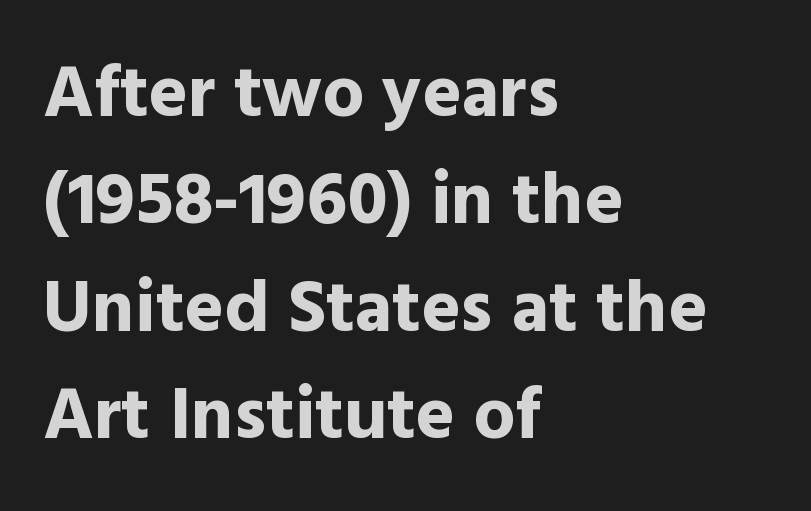
The image shows 74 px bold sans-serif type, upright; set left-aligned, normal line spacing (1.45x), normal letter spacing, not underlined; a medium x-height.
